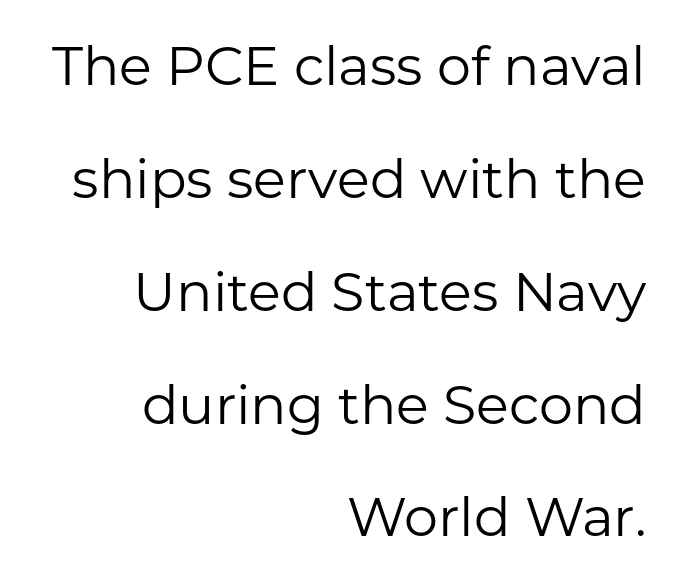
Q: Is the text bold? A: No.
Q: Is the text italic (slanted)? A: No, it is upright.
Q: Is the typeface a serif or a sans-serif typeface? A: Sans-serif.
Q: Is the text underlined? A: No.
Q: How is the paragraph aligned? A: Right-aligned.
Q: Is the spacing between letters normal or unusually wide? A: Normal.
Q: Is the spacing between lines tight, normal or loose? A: Loose.
Q: Width (condensed, normal, or wide)? A: Normal.
Q: Stroke contrast? A: Low.
Q: x-height? A: Medium.
Q: Monospaced? A: No.
